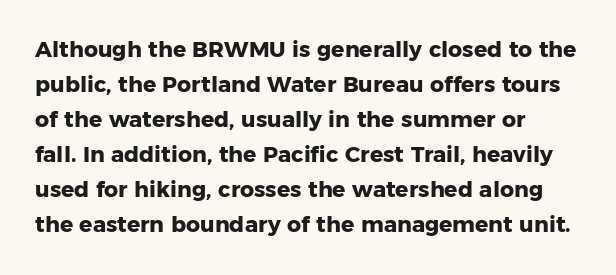
The image shows 22 px bold type, upright; set left-aligned, normal line spacing (1.59x), normal letter spacing, not underlined.
